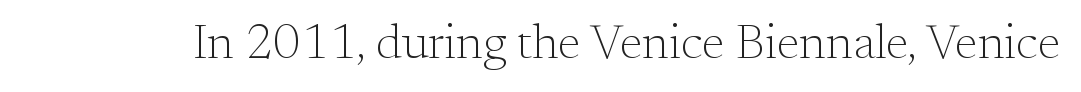
The image shows 49 px light serif type, upright; set normal letter spacing, not underlined; medium stroke contrast and a small x-height.
